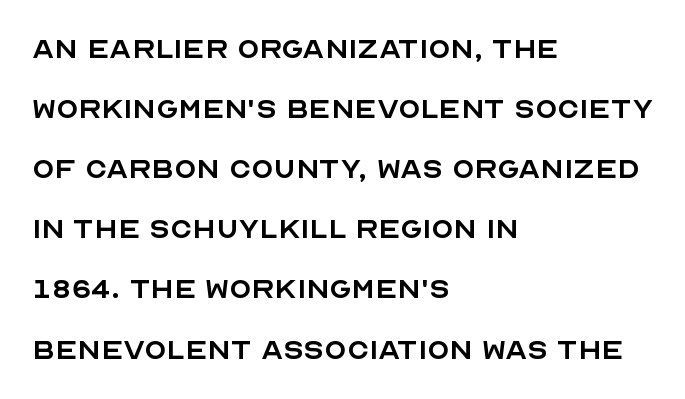
Q: Is the text bold? A: No.
Q: Is the text italic (slanted)? A: No, it is upright.
Q: Is the typeface a serif or a sans-serif typeface? A: Sans-serif.
Q: Is the text underlined? A: No.
Q: How is the paragraph aligned? A: Left-aligned.
Q: Is the spacing between letters normal or unusually wide? A: Normal.
Q: Is the spacing between lines tight, normal or loose? A: Normal.
Q: Width (condensed, normal, or wide)? A: Normal.
Q: x-height? A: Large.
Q: Monospaced? A: No.
